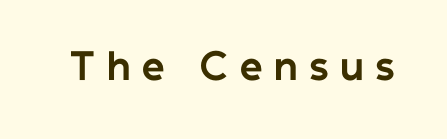
It's the straight-up-and-down kind of type. Is this a sans? Yes — the strokes have no serifs. Spacing verdict: proportional, widths tailored to each character. The passage shown is emphatically bold.
